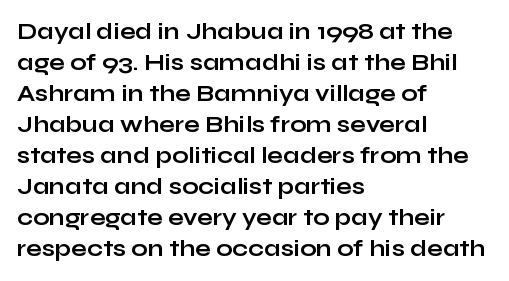
Caption: bold face, heavy strokes. Compared with typical body copy, the letter spacing here is the same. Line starts are locked; line ends wander. The axis of the letterforms is exactly vertical.
